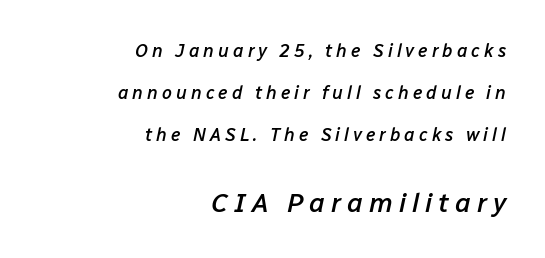
Q: Is the text bold? A: Semi-bold.
Q: Is the text italic (slanted)? A: Yes, it leans right by about 12 degrees.
Q: Is the text underlined? A: No.
Q: How is the paragraph aligned? A: Right-aligned.
Q: Is the spacing between letters normal or unusually wide? A: Unusually wide.
Q: Is the spacing between lines tight, normal or loose? A: Loose.
Q: Which block of text is set in a larger size, the first (top) or the second (bottom)? A: The second (bottom) one.
